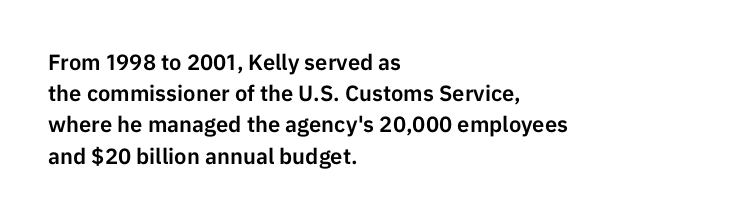
{"italic": "no", "underline": "no", "align": "left", "line_spacing": "normal", "line_spacing_ratio": 1.42, "letter_spacing": "normal", "letter_spacing_em": 0.0, "glyph_px": 22}
